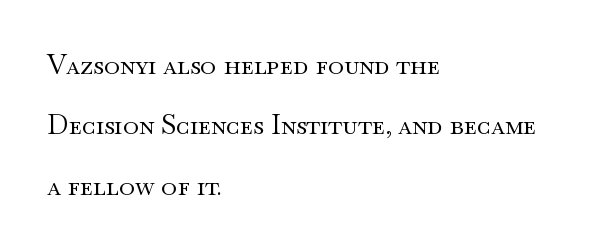
The image shows 27 px text type, upright; set left-aligned, loose line spacing (2.24x), normal letter spacing, not underlined.
